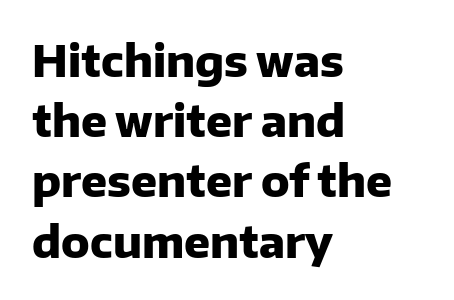
The image shows 43 px heavy sans-serif type, upright; set left-aligned, normal line spacing (1.4x), normal letter spacing, not underlined; low stroke contrast and a medium x-height.
